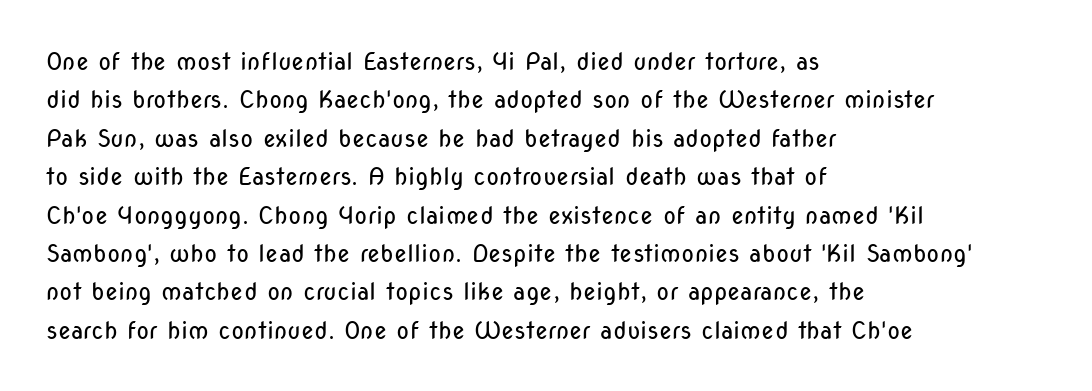
{"italic": "no", "bold": "no", "underline": "no", "align": "left", "line_spacing": "normal", "line_spacing_ratio": 1.6, "letter_spacing": "normal", "letter_spacing_em": 0.0, "glyph_px": 24}
